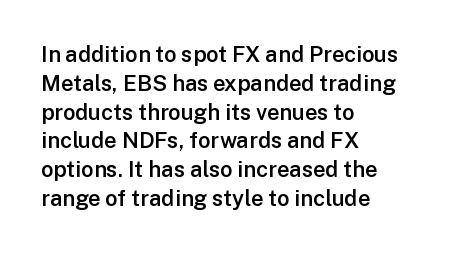
Q: Is the text bold? A: Semi-bold.
Q: Is the text italic (slanted)? A: No, it is upright.
Q: Is the text underlined? A: No.
Q: How is the paragraph aligned? A: Left-aligned.
Q: Is the spacing between letters normal or unusually wide? A: Normal.
Q: Is the spacing between lines tight, normal or loose? A: Normal.
